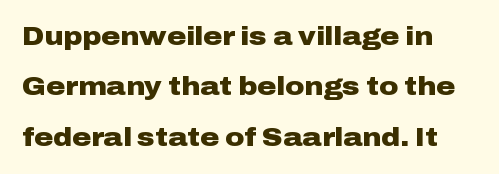
The image shows 26 px bold type, upright; set loose line spacing (1.94x), normal letter spacing, not underlined.
